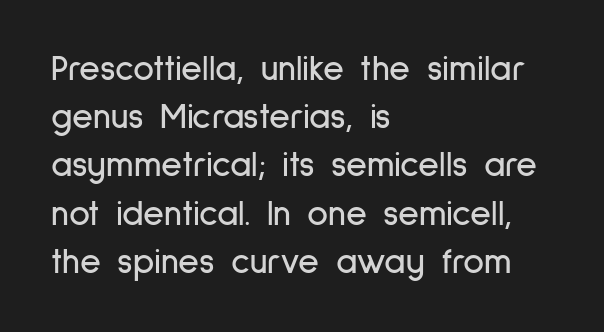
The designer went with a sans here, leaving each stem footless. The space directly below the letters is spotless. It's the straight-up-and-down kind of type. This sample has the flowing, uneven cadence of proportional lettering. Does the leading feel generous? No, just average.
